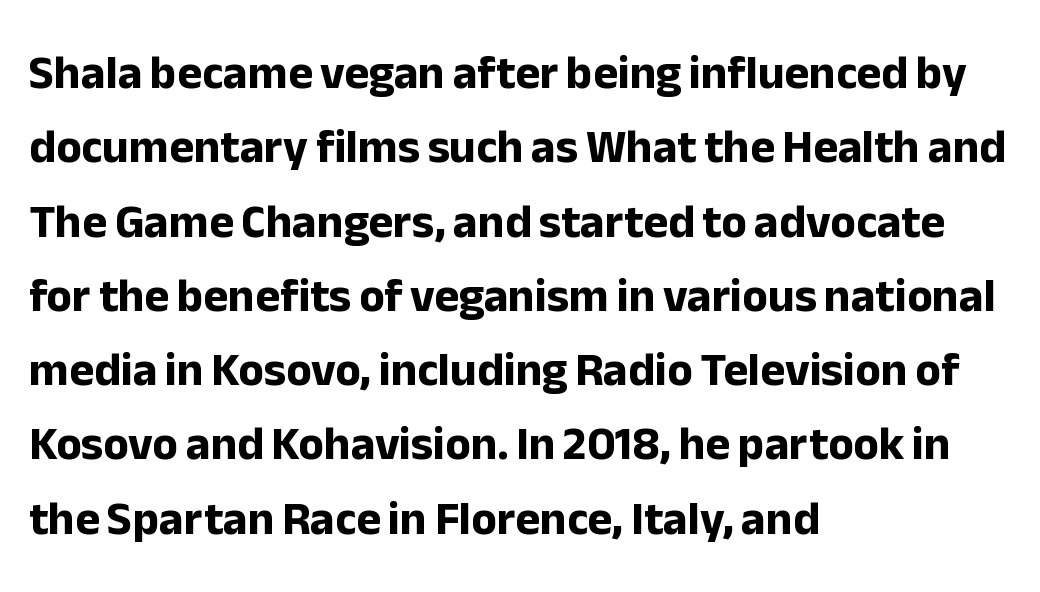
Q: Is the text bold? A: Yes.
Q: Is the text italic (slanted)? A: No, it is upright.
Q: Is the typeface a serif or a sans-serif typeface? A: Sans-serif.
Q: Is the text underlined? A: No.
Q: How is the paragraph aligned? A: Left-aligned.
Q: Is the spacing between letters normal or unusually wide? A: Normal.
Q: Is the spacing between lines tight, normal or loose? A: Normal.
Q: Width (condensed, normal, or wide)? A: Normal.
Q: Stroke contrast? A: Low.
Q: x-height? A: Medium.
Q: Monospaced? A: No.
